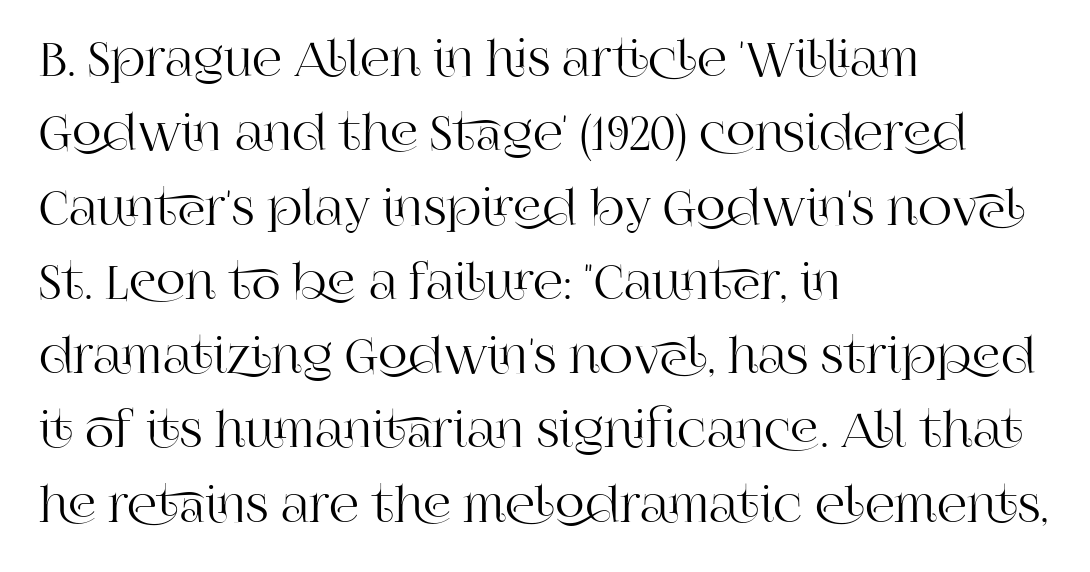
Q: Is the text italic (slanted)? A: No, it is upright.
Q: Is the typeface a serif or a sans-serif typeface? A: Serif.
Q: Is the text underlined? A: No.
Q: How is the paragraph aligned? A: Left-aligned.
Q: Is the spacing between letters normal or unusually wide? A: Normal.
Q: Is the spacing between lines tight, normal or loose? A: Normal.
Q: Width (condensed, normal, or wide)? A: Normal.
Q: Stroke contrast? A: High.
Q: x-height? A: Large.
Q: Monospaced? A: No.
